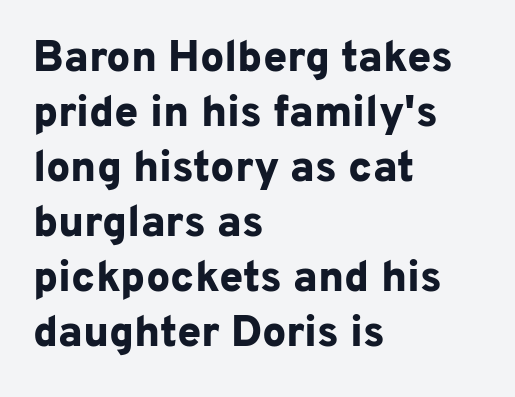
Q: Is the text bold? A: Yes.
Q: Is the text italic (slanted)? A: No, it is upright.
Q: Is the typeface a serif or a sans-serif typeface? A: Sans-serif.
Q: Is the text underlined? A: No.
Q: How is the paragraph aligned? A: Left-aligned.
Q: Is the spacing between letters normal or unusually wide? A: Normal.
Q: Is the spacing between lines tight, normal or loose? A: Normal.
Q: Width (condensed, normal, or wide)? A: Normal.
Q: Stroke contrast? A: Low.
Q: x-height? A: Medium.
Q: Monospaced? A: No.
